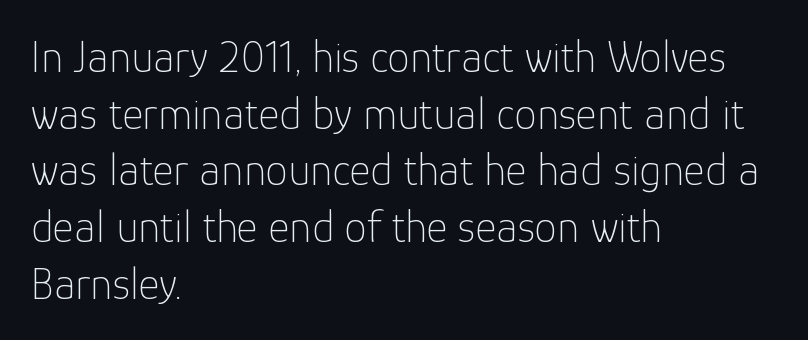
Q: Is the text bold? A: No.
Q: Is the text italic (slanted)? A: No, it is upright.
Q: Is the typeface a serif or a sans-serif typeface? A: Sans-serif.
Q: Is the text underlined? A: No.
Q: How is the paragraph aligned? A: Left-aligned.
Q: Is the spacing between letters normal or unusually wide? A: Normal.
Q: Is the spacing between lines tight, normal or loose? A: Normal.
Q: Width (condensed, normal, or wide)? A: Normal.
Q: Stroke contrast? A: Low.
Q: x-height? A: Medium.
Q: Monospaced? A: No.
